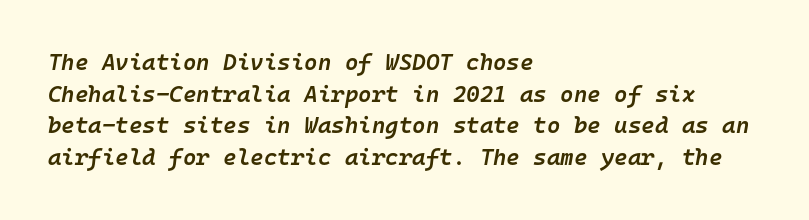
Q: Is the text bold? A: Semi-bold.
Q: Is the text italic (slanted)? A: Yes, it leans right by about 10 degrees.
Q: Is the text underlined? A: No.
Q: How is the paragraph aligned? A: Left-aligned.
Q: Is the spacing between letters normal or unusually wide? A: Normal.
Q: Is the spacing between lines tight, normal or loose? A: Normal.
